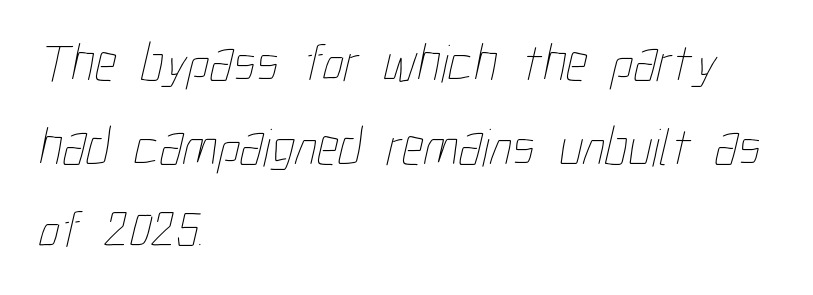
This sample has the flowing, uneven cadence of proportional lettering. Students, note that the glyphs here touch the page at normal intervals. Regular leading. If you drew a ruler down the left edge, every line would touch it. Weight: in the light-to-regular range.
